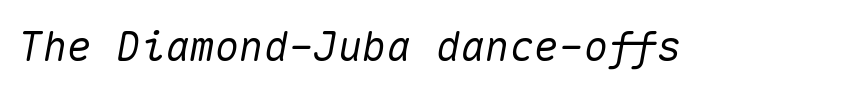
The image shows 41 px text type, italic (leaning right), monospaced; set normal letter spacing, not underlined; medium stroke contrast and a medium x-height.
